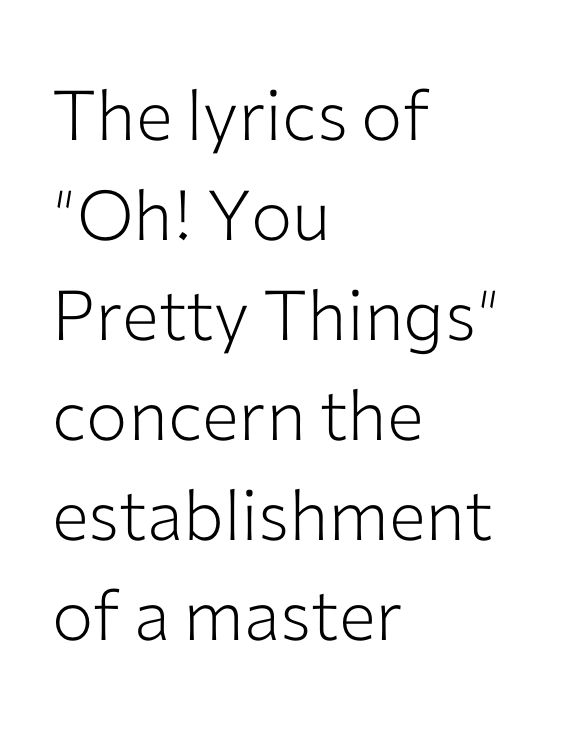
Q: Is the text bold? A: No.
Q: Is the text italic (slanted)? A: No, it is upright.
Q: Is the typeface a serif or a sans-serif typeface? A: Sans-serif.
Q: Is the text underlined? A: No.
Q: How is the paragraph aligned? A: Left-aligned.
Q: Is the spacing between letters normal or unusually wide? A: Normal.
Q: Is the spacing between lines tight, normal or loose? A: Normal.
Q: Width (condensed, normal, or wide)? A: Normal.
Q: Stroke contrast? A: Low.
Q: x-height? A: Medium.
Q: Monospaced? A: No.
